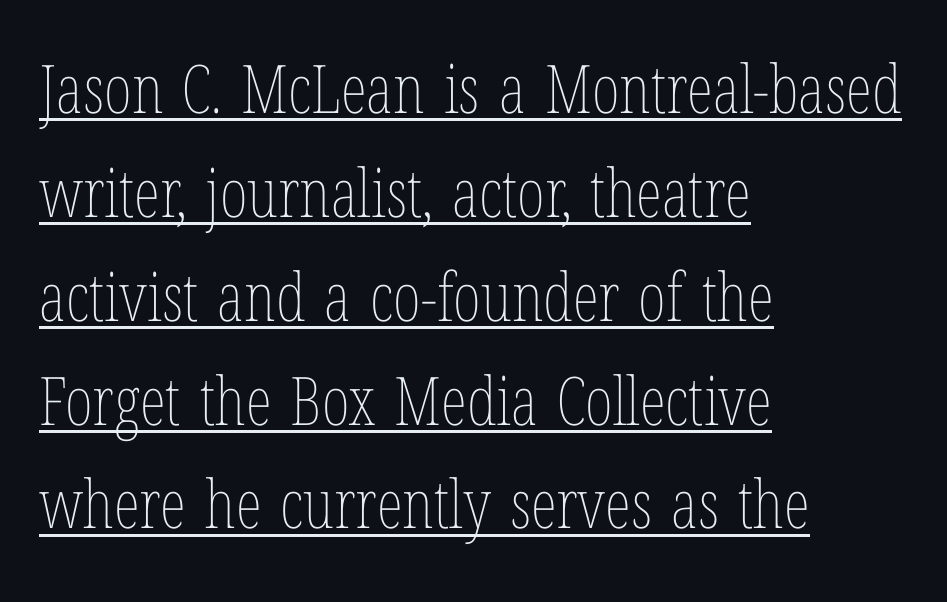
Is there an underline? Yes — a line sits under the letters. Here the designer chose a conventional face with non-uniform glyph widths. No heavy texture on the line: the type isn't bold. Characters remain perfectly vertical along every line. Teacher's note: observe the even left margin — that is flush-left alignment.
